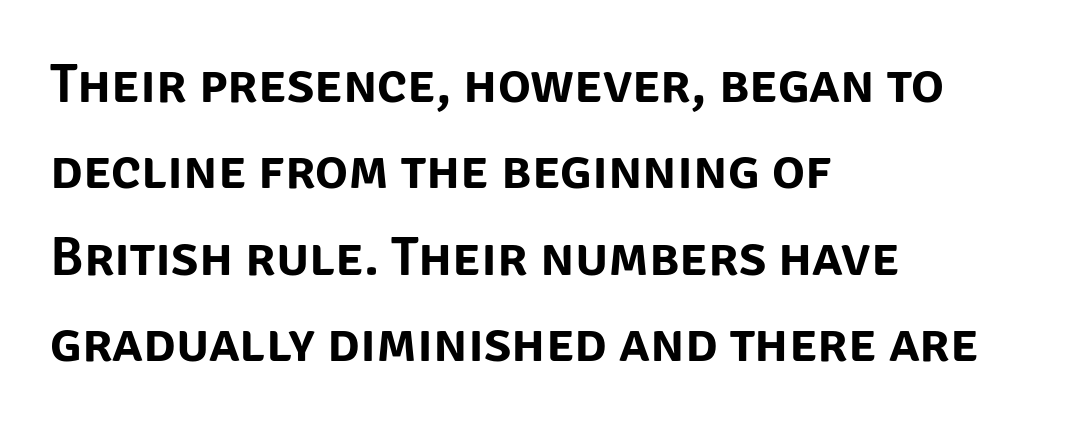
Check the space under the baseline: it is left empty. The letters carry no serifs — their stems end cleanly without finishing strokes. Default kerning and tracking; the words read as compact shapes. The ragged edge is on the right, which tells us the setting is flush left. The letters advance in unequal steps, a hallmark of proportional type.
